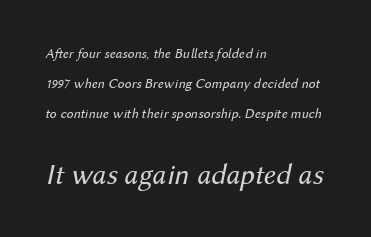
The face used here has a pronounced slope to its letters. Underlining? Definitely not there. Think of a printed novel: that variable character pitch is what you see here. No chunkiness to these letters — they're not bold.
